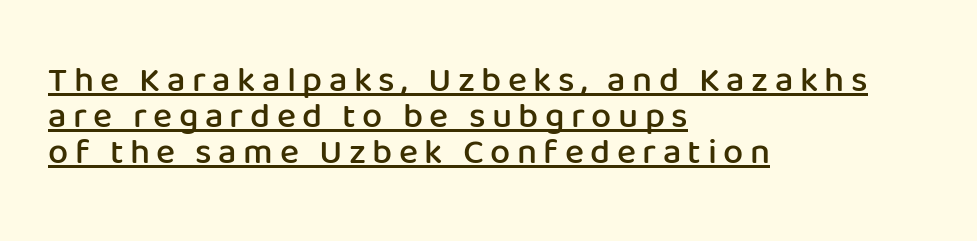
{"serif": "no", "italic": "no", "bold": "semi", "weight": "semibold", "width": "normal", "stroke_contrast": "low", "x_height": "medium", "monospaced": "no", "underline": "yes", "align": "left", "line_spacing": "tight", "line_spacing_ratio": 1.0, "glyph_px": 36}
